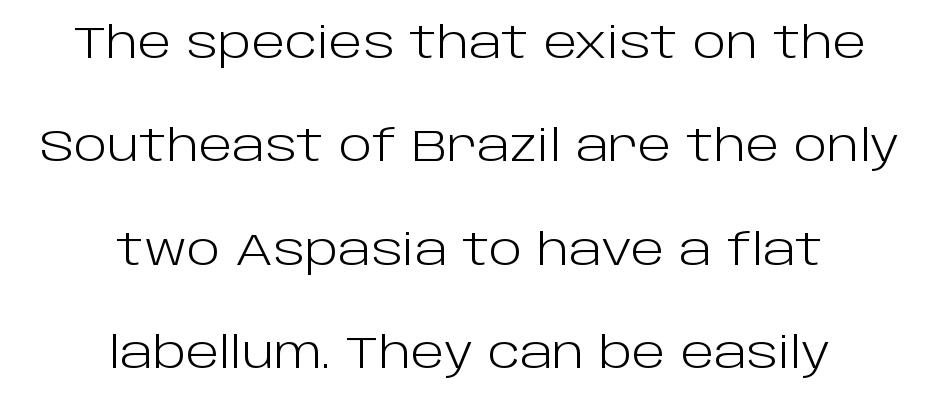
Q: Is the text bold? A: No.
Q: Is the text italic (slanted)? A: No, it is upright.
Q: Is the typeface a serif or a sans-serif typeface? A: Sans-serif.
Q: Is the text underlined? A: No.
Q: How is the paragraph aligned? A: Centered.
Q: Is the spacing between letters normal or unusually wide? A: Normal.
Q: Is the spacing between lines tight, normal or loose? A: Loose.
Q: Width (condensed, normal, or wide)? A: Normal.
Q: Stroke contrast? A: Low.
Q: x-height? A: Large.
Q: Monospaced? A: No.
